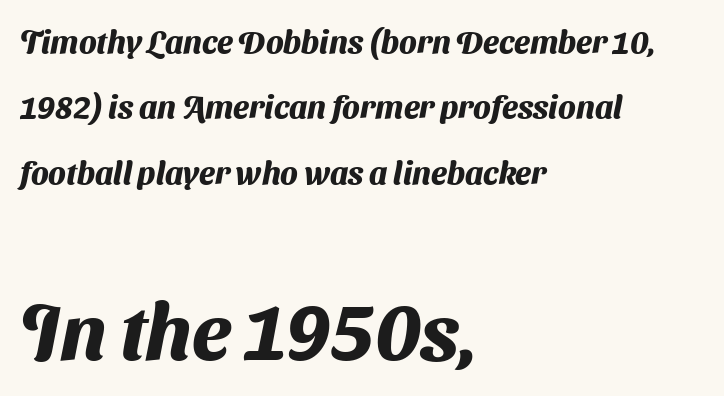
{"serif": "no", "bold": "yes", "weight": "heavy", "width": "normal", "stroke_contrast": "medium", "x_height": "medium", "monospaced": "no", "underline": "no", "align": "left", "line_spacing": "loose", "line_spacing_ratio": 2.04, "letter_spacing": "normal", "letter_spacing_em": 0.0, "larger_block": "second", "size_ratio": 2.47, "glyph_px": 79}
